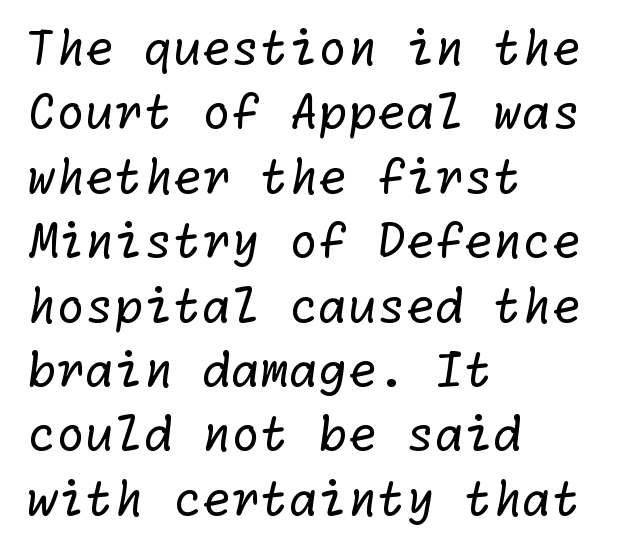
The space between consecutive lines is moderate. The characters display no serif detailing; their extremities are plain. Honestly, there is no underline to notice here at all. Each word holds together tightly as a unit, with standard inter-letter gaps. Is the type heavy? It reads as light-to-regular instead. The lines are quadded left.
